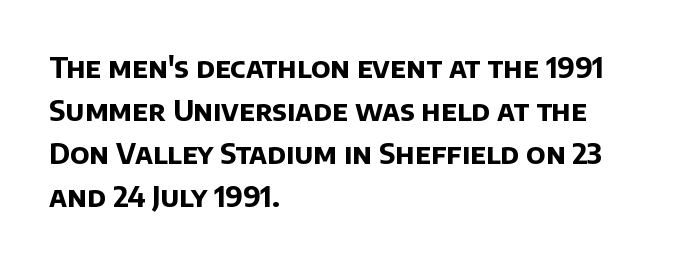
Anything drawn beneath the words? Only blank space. A normal amount of white space separates one row of letters from the next. Compared with typical body copy, the letter spacing here is the same. No feet cap the strokes, marking this as sans-serif type.
